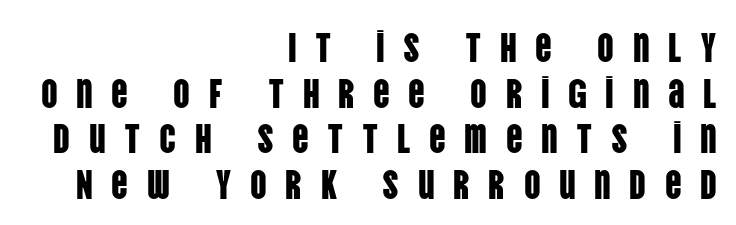
Horizontal alignment here is rightward, an uncommon choice for prose. Quick note: interline space is minimal. The passage shown has open, widely tracked lettering throughout. Note the varied advance widths — an 'i' is clearly narrower than an 'm'. You can tell it's not italic because the verticals are truly vertical.
